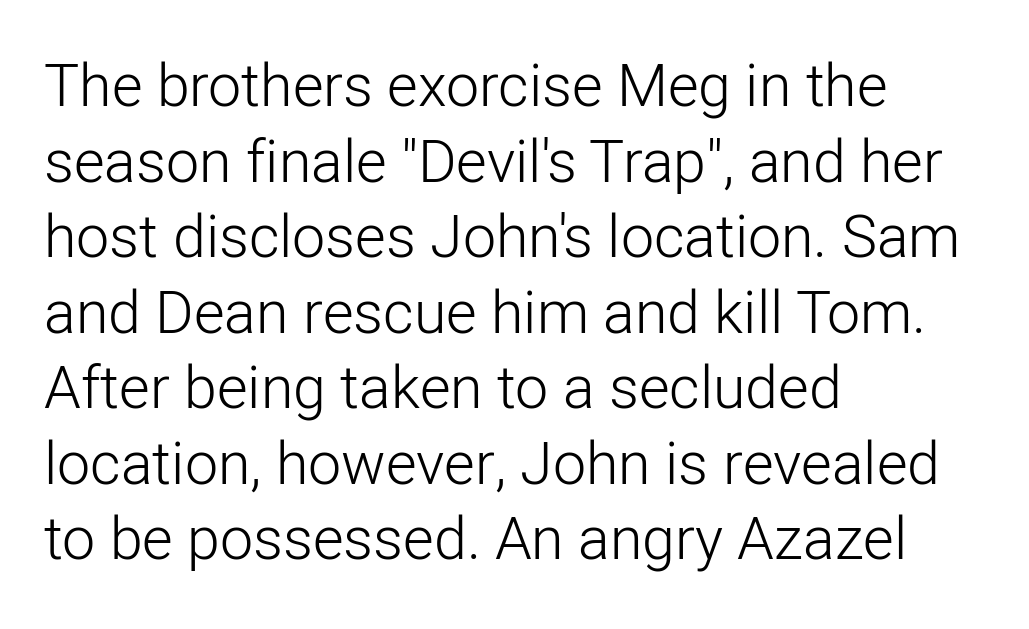
{"serif": "no", "italic": "no", "bold": "no", "weight": "light", "width": "normal", "stroke_contrast": "low", "x_height": "medium", "monospaced": "no", "underline": "no", "align": "left", "line_spacing": "normal", "line_spacing_ratio": 1.28, "letter_spacing": "normal", "letter_spacing_em": 0.0, "glyph_px": 59}
